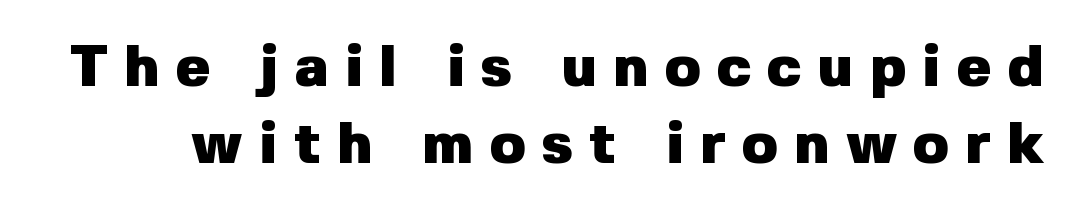
The image shows 58 px heavy sans-serif type, upright; set normal line spacing (1.33x), unusually wide letter spacing (+0.28 em), not underlined; low stroke contrast and a medium x-height.
